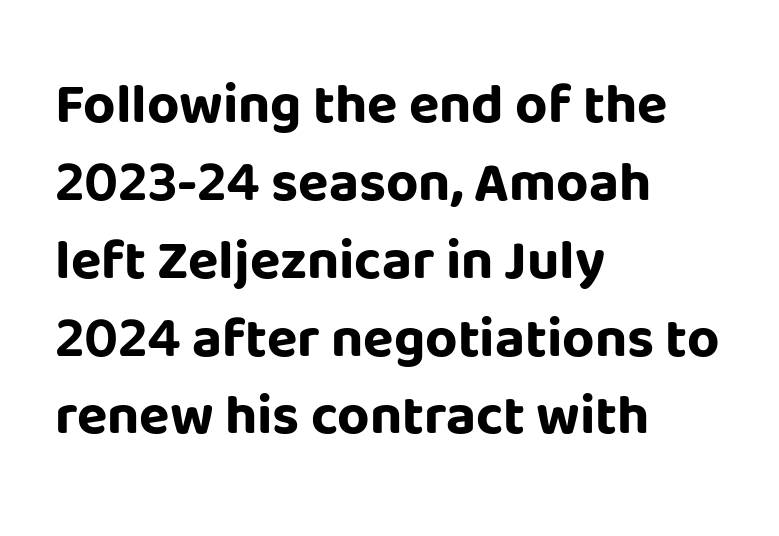
{"serif": "no", "italic": "no", "bold": "yes", "weight": "bold", "width": "normal", "stroke_contrast": "low", "x_height": "large", "monospaced": "no", "underline": "no", "align": "left", "line_spacing": "normal", "line_spacing_ratio": 1.39, "letter_spacing": "normal", "letter_spacing_em": 0.0, "glyph_px": 56}
